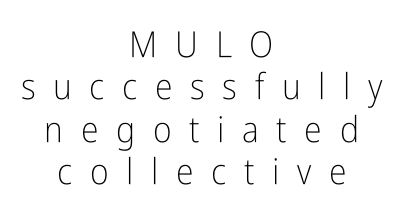
Q: Is the text bold? A: No.
Q: Is the text italic (slanted)? A: No, it is upright.
Q: Is the typeface a serif or a sans-serif typeface? A: Sans-serif.
Q: Is the text underlined? A: No.
Q: How is the paragraph aligned? A: Centered.
Q: Is the spacing between letters normal or unusually wide? A: Unusually wide.
Q: Width (condensed, normal, or wide)? A: Condensed.
Q: Stroke contrast? A: Low.
Q: x-height? A: Medium.
Q: Monospaced? A: No.
